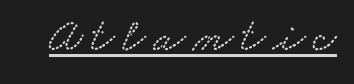
{"width": "wide", "stroke_contrast": "low", "x_height": "small", "monospaced": "no", "underline": "yes", "glyph_px": 47}
